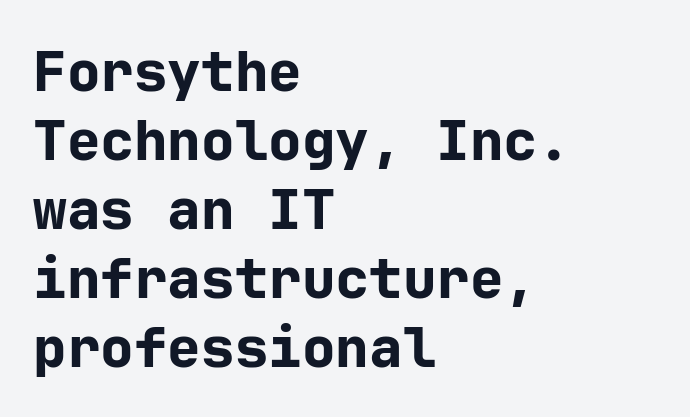
The image shows 56 px bold sans-serif type, upright; set left-aligned, line spacing 1.23x, normal letter spacing, not underlined; low stroke contrast and a medium x-height.
